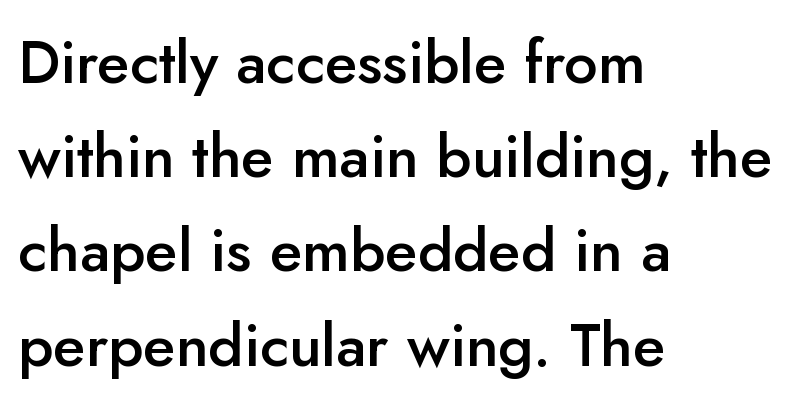
Q: Is the text bold? A: Semi-bold.
Q: Is the text italic (slanted)? A: No, it is upright.
Q: Is the typeface a serif or a sans-serif typeface? A: Sans-serif.
Q: Is the text underlined? A: No.
Q: How is the paragraph aligned? A: Left-aligned.
Q: Is the spacing between letters normal or unusually wide? A: Normal.
Q: Is the spacing between lines tight, normal or loose? A: Normal.
Q: Width (condensed, normal, or wide)? A: Normal.
Q: Stroke contrast? A: Low.
Q: x-height? A: Small.
Q: Monospaced? A: No.
